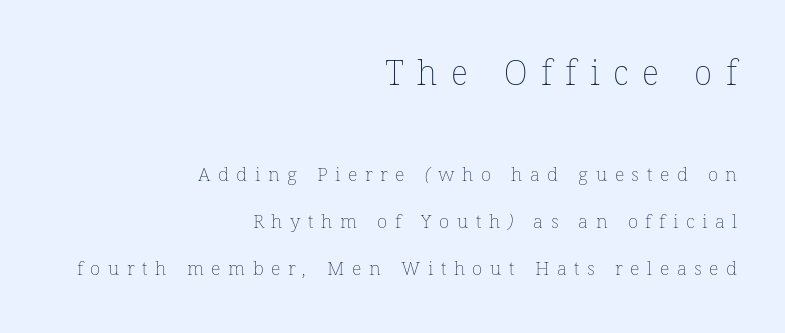
The image shows 34 px thin type; set right-aligned, loose line spacing (2.48x), unusually wide letter spacing (+0.4 em), not underlined; the first (top) block is 1.79x larger; low stroke contrast and a medium x-height.
